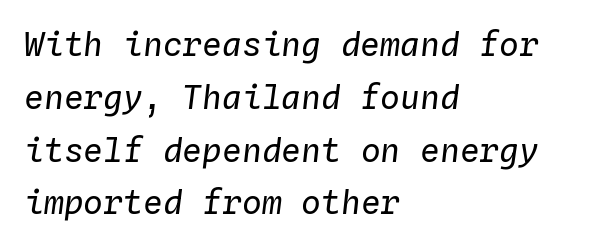
{"italic": "yes", "lean": "right", "slant_degrees": 4, "bold": "no", "weight": "regular", "width": "normal", "stroke_contrast": "low", "x_height": "medium", "monospaced": "yes", "underline": "no", "align": "left", "line_spacing": "normal", "line_spacing_ratio": 1.6, "letter_spacing": "normal", "letter_spacing_em": 0.0, "glyph_px": 33}
